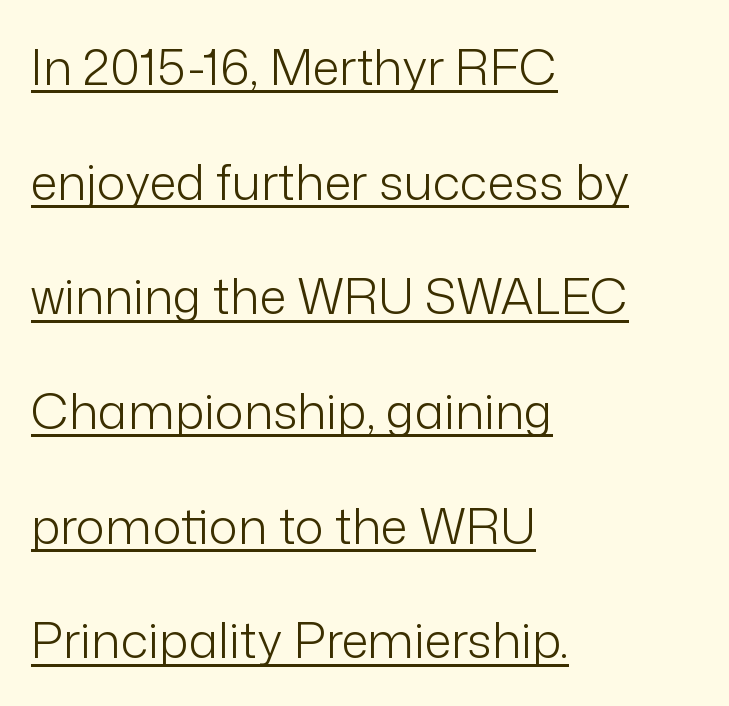
Q: Is the text bold? A: No.
Q: Is the text italic (slanted)? A: No, it is upright.
Q: Is the typeface a serif or a sans-serif typeface? A: Sans-serif.
Q: Is the text underlined? A: Yes.
Q: How is the paragraph aligned? A: Left-aligned.
Q: Is the spacing between letters normal or unusually wide? A: Normal.
Q: Is the spacing between lines tight, normal or loose? A: Loose.
Q: Width (condensed, normal, or wide)? A: Normal.
Q: Stroke contrast? A: Low.
Q: x-height? A: Medium.
Q: Monospaced? A: No.
